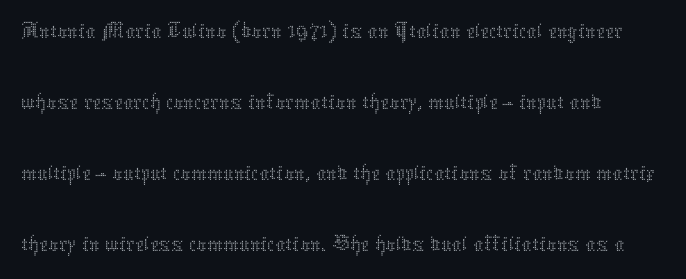
The image shows 50 px thin type, upright; set left-aligned, normal line spacing (1.42x), normal letter spacing, not underlined; medium stroke contrast and a medium x-height.
